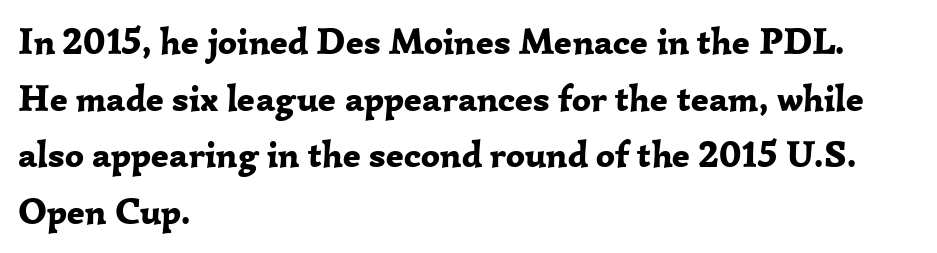
The image shows 37 px bold serif type, upright; set left-aligned, normal line spacing (1.53x), normal letter spacing, not underlined; low stroke contrast and a medium x-height.
